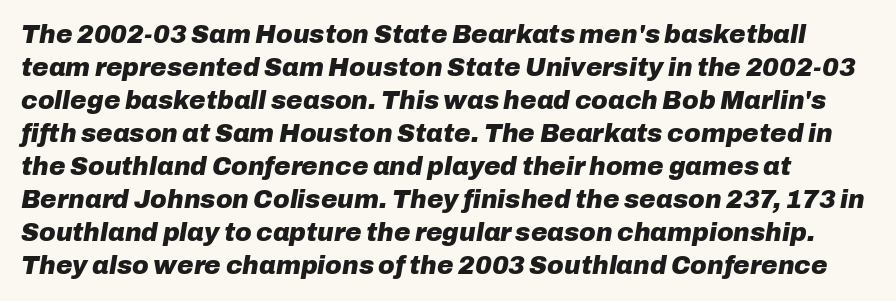
How are the letters spaced? Ordinarily, with no added tracking. Beneath every word, the page is bare. Chunky letters — that's bold for sure. Rows of type keep a routine distance in the vertical direction. The letters are slanted; this is an italic face.
